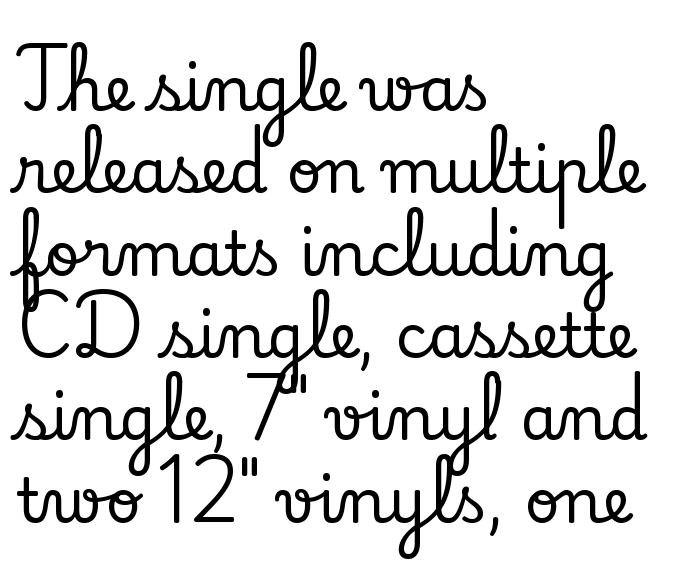
Caption: standard tracking, unaltered. This rendering employs a face with finishing strokes, i.e., a serif. The vertical gap from one line to the next is medium. Underlining? Definitely not there. The face used here is proportionally spaced, like ordinary book or web type.
